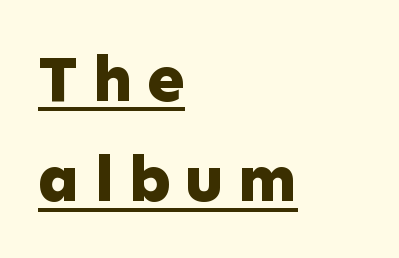
Observe the wide spacing: letters keep a clear distance from each other. Has an underline been added? It has. Compared with an ordinary text face, these strokes are far heavier — a full bold. The passage is arranged the way most books set body copy — flush left.
